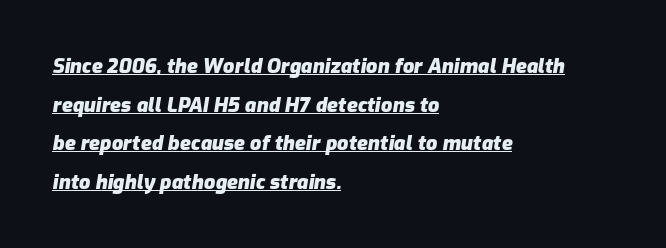
{"italic": "yes", "lean": "right", "slant_degrees": 9, "bold": "yes", "underline": "yes", "align": "left", "line_spacing": "loose", "line_spacing_ratio": 1.93, "letter_spacing": "normal", "letter_spacing_em": 0.0, "glyph_px": 20}
